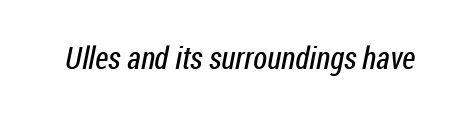
Q: Is the text bold? A: No.
Q: Is the typeface a serif or a sans-serif typeface? A: Sans-serif.
Q: Is the text underlined? A: No.
Q: Is the spacing between letters normal or unusually wide? A: Normal.
Q: Width (condensed, normal, or wide)? A: Condensed.
Q: Stroke contrast? A: Low.
Q: x-height? A: Medium.
Q: Monospaced? A: No.
